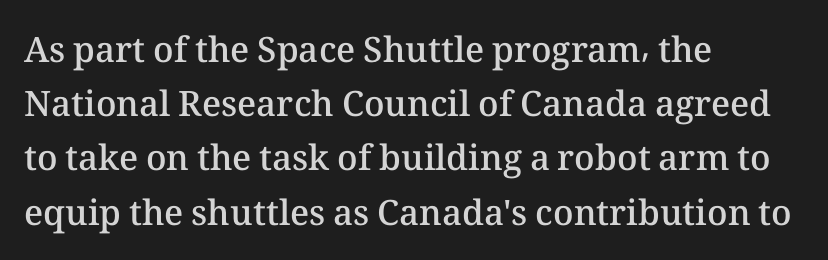
{"italic": "no", "bold": "semi", "weight": "semibold", "width": "normal", "stroke_contrast": "medium", "x_height": "medium", "monospaced": "no", "underline": "no", "align": "left", "line_spacing": "normal", "line_spacing_ratio": 1.55, "letter_spacing": "normal", "letter_spacing_em": 0.0, "glyph_px": 35}
